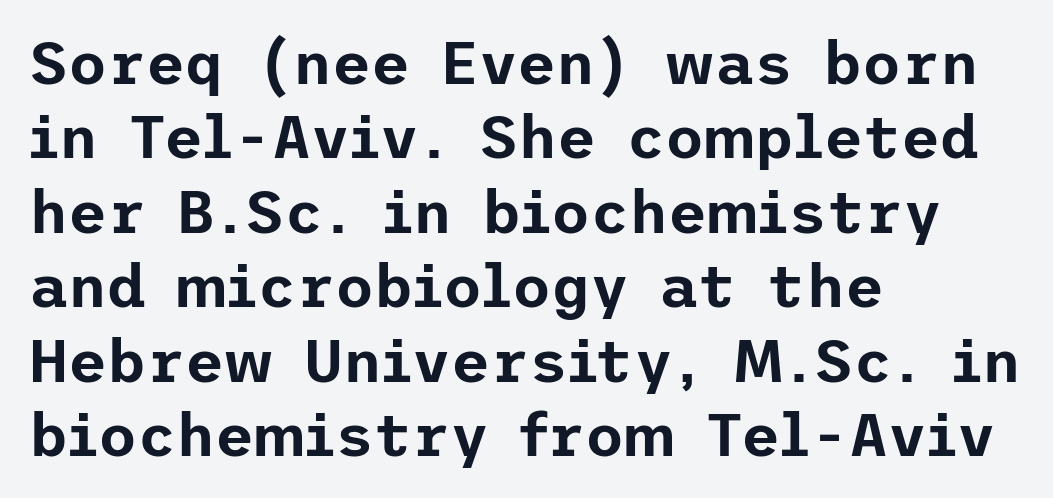
The image shows 60 px sans-serif type, upright; set left-aligned, line spacing 1.24x, normal letter spacing, not underlined; low stroke contrast and a medium x-height.
